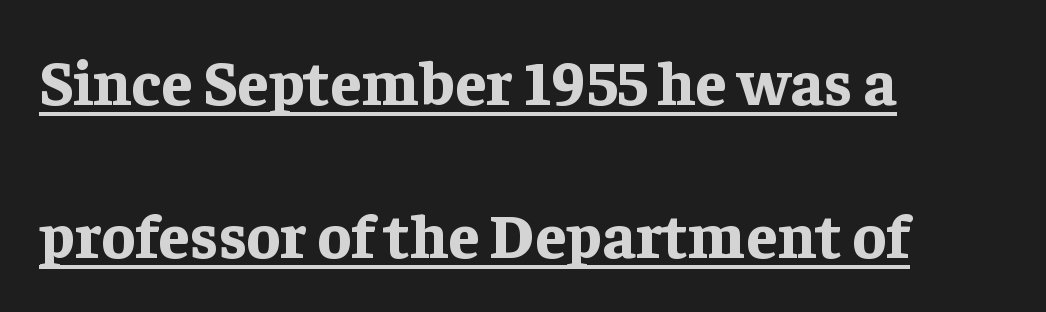
{"serif": "yes", "italic": "no", "bold": "yes", "weight": "bold", "width": "normal", "stroke_contrast": "low", "x_height": "medium", "monospaced": "no", "underline": "yes", "align": "left", "line_spacing": "loose", "line_spacing_ratio": 2.43, "letter_spacing": "normal", "letter_spacing_em": 0.0, "glyph_px": 63}
